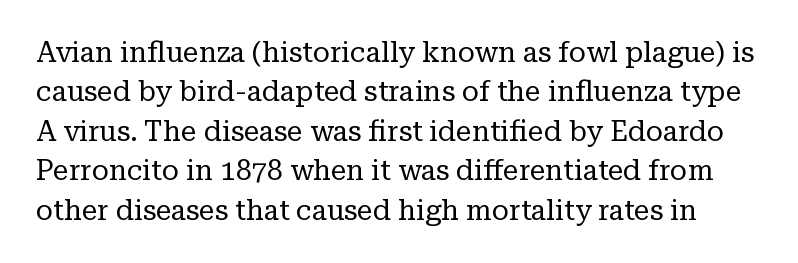
Q: Is the text bold? A: No.
Q: Is the text italic (slanted)? A: No, it is upright.
Q: Is the typeface a serif or a sans-serif typeface? A: Serif.
Q: Is the text underlined? A: No.
Q: Is the spacing between letters normal or unusually wide? A: Normal.
Q: Is the spacing between lines tight, normal or loose? A: Normal.
Q: Width (condensed, normal, or wide)? A: Normal.
Q: Stroke contrast? A: Low.
Q: x-height? A: Medium.
Q: Monospaced? A: No.
